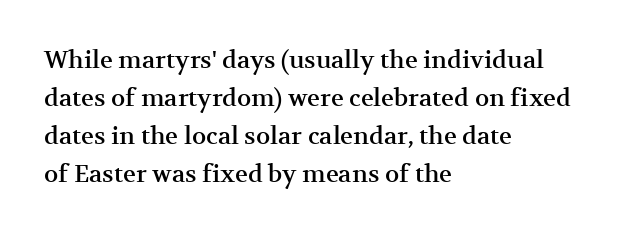
The image shows 24 px text type, upright; set left-aligned, normal line spacing (1.59x), normal letter spacing, not underlined.
